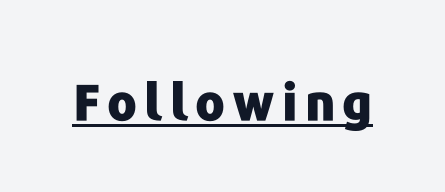
{"serif": "no", "italic": "no", "bold": "yes", "weight": "heavy", "width": "normal", "stroke_contrast": "low", "x_height": "medium", "monospaced": "no", "underline": "yes", "glyph_px": 50}
